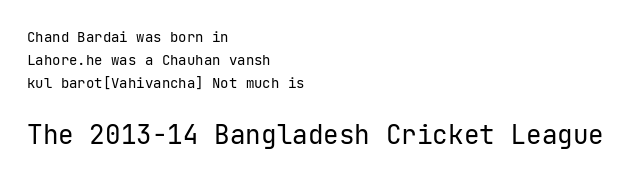
Between these two stacked blocks, the lower one wins on size. Compared with typical body copy, the letter spacing here is the same. The font's upright variant was chosen for this text. Layout note: lines flush left.
